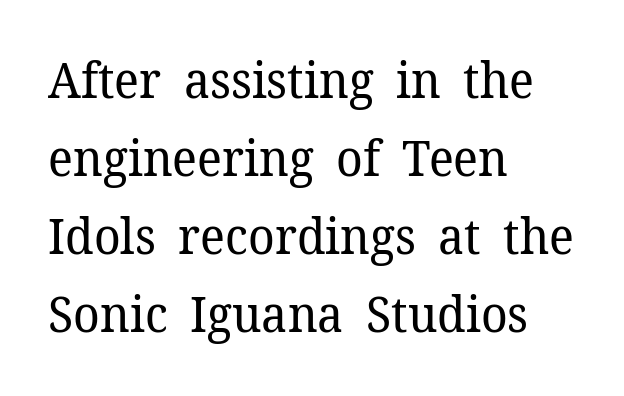
The foot of each line stays bare and open. This is roman type, the default non-slanted kind. Tracking here is standard; glyphs follow each other at the usual distance. Leftover space on each line is placed entirely after the last word. Notice how descenders clear the ascenders below comfortably — that's standard leading.
